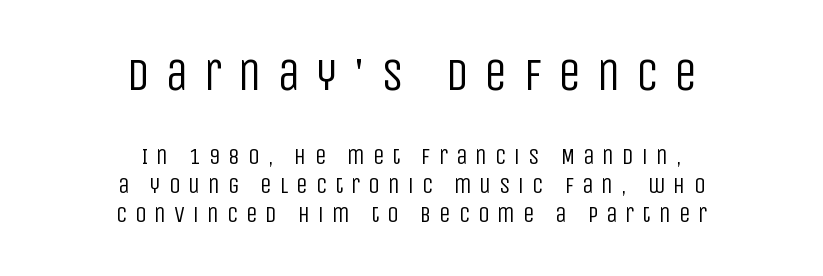
The image shows 46 px regular-weight, condensed sans-serif type, upright; set centered, normal line spacing (1.26x), unusually wide letter spacing (+0.34 em), not underlined; the first (top) block is 2.0x larger; low stroke contrast and a large x-height.
